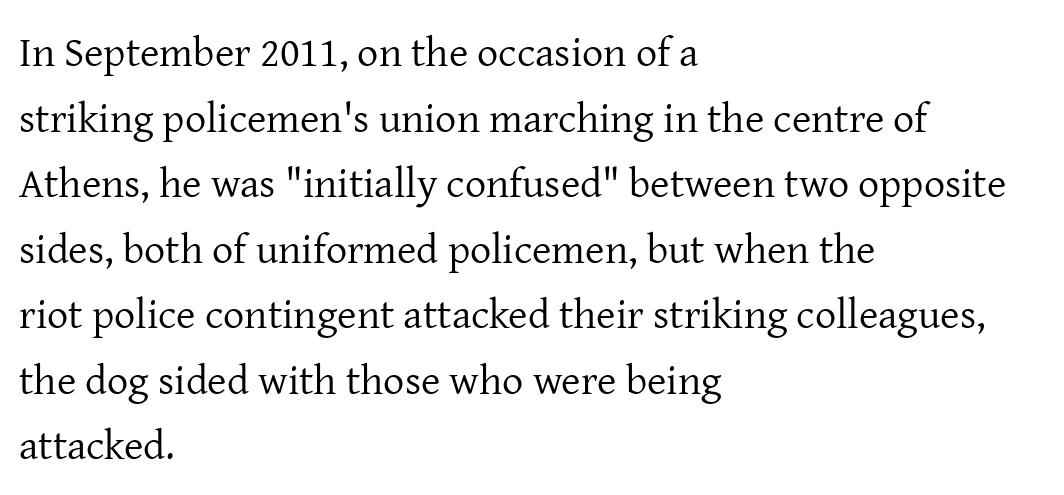
The image shows 42 px regular-weight serif type, upright; set left-aligned, normal line spacing (1.56x), normal letter spacing, not underlined; low stroke contrast and a medium x-height.
